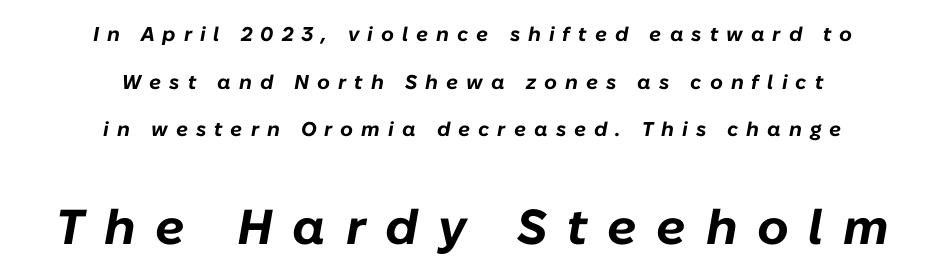
Q: Is the text bold? A: Yes.
Q: Is the text italic (slanted)? A: Yes, it leans right by about 10 degrees.
Q: Is the text underlined? A: No.
Q: How is the paragraph aligned? A: Centered.
Q: Is the spacing between letters normal or unusually wide? A: Unusually wide.
Q: Is the spacing between lines tight, normal or loose? A: Loose.
Q: Which block of text is set in a larger size, the first (top) or the second (bottom)? A: The second (bottom) one.
Q: Width (condensed, normal, or wide)? A: Normal.
Q: Stroke contrast? A: Low.
Q: x-height? A: Medium.
Q: Monospaced? A: No.
